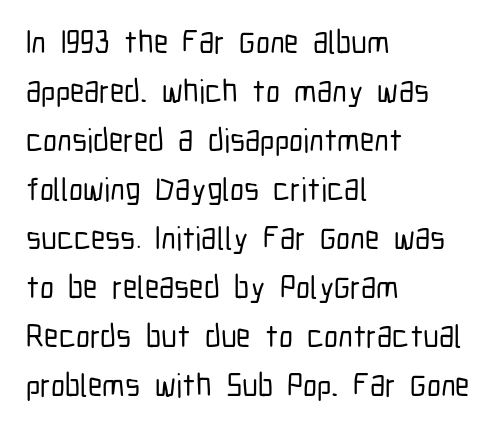
The image shows 32 px condensed sans-serif type, upright; set left-aligned, normal line spacing (1.53x), normal letter spacing, not underlined; low stroke contrast and a medium x-height.
